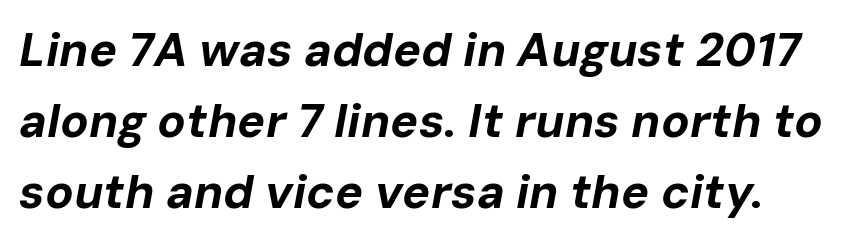
{"italic": "yes", "lean": "right", "slant_degrees": 10, "bold": "yes", "weight": "bold", "width": "normal", "stroke_contrast": "low", "x_height": "medium", "monospaced": "no", "underline": "no", "line_spacing": "normal", "line_spacing_ratio": 1.51, "letter_spacing": "normal", "letter_spacing_em": 0.0, "glyph_px": 47}
